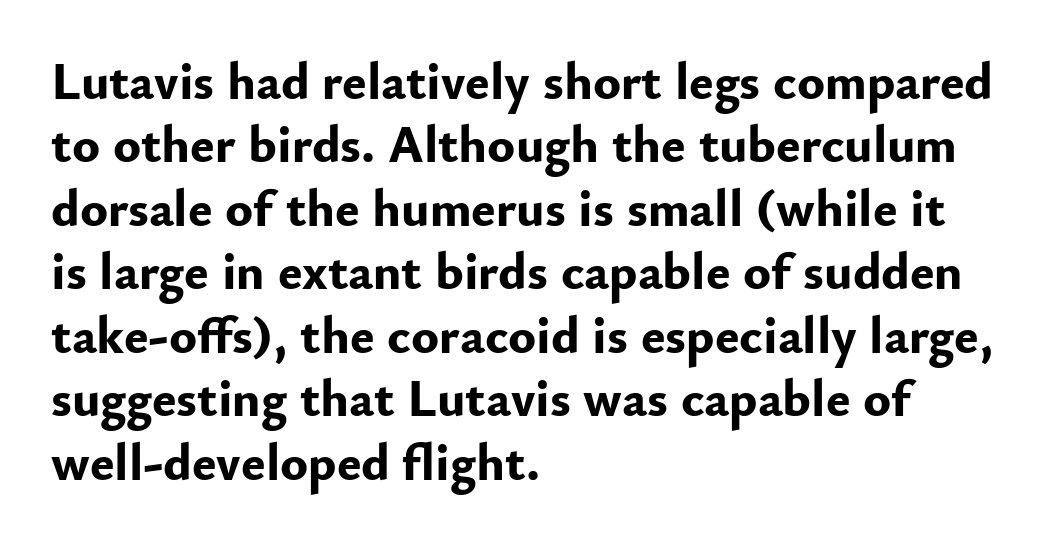
{"serif": "no", "italic": "no", "bold": "yes", "weight": "bold", "width": "normal", "stroke_contrast": "low", "x_height": "small", "monospaced": "no", "underline": "no", "align": "left", "line_spacing_ratio": 1.22, "letter_spacing": "normal", "letter_spacing_em": 0.0, "glyph_px": 52}
